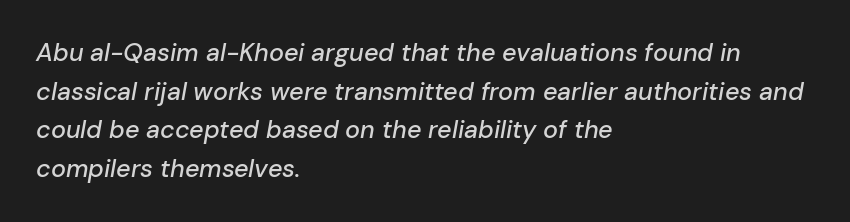
{"italic": "yes", "lean": "right", "slant_degrees": 10, "underline": "no", "align": "left", "line_spacing": "normal", "line_spacing_ratio": 1.55, "letter_spacing": "normal", "letter_spacing_em": 0.0, "glyph_px": 25}
